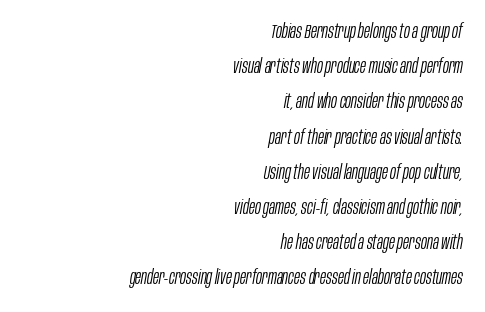
The image shows 20 px text type, italic (leaning right); set right-aligned, line spacing 1.76x, normal letter spacing, not underlined.
